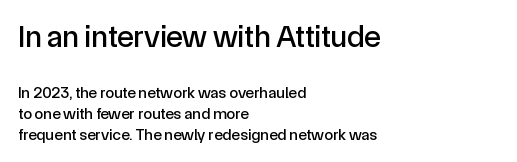
Q: Is the text italic (slanted)? A: No, it is upright.
Q: Is the typeface a serif or a sans-serif typeface? A: Sans-serif.
Q: Is the text underlined? A: No.
Q: How is the paragraph aligned? A: Left-aligned.
Q: Is the spacing between letters normal or unusually wide? A: Normal.
Q: Is the spacing between lines tight, normal or loose? A: Normal.
Q: Which block of text is set in a larger size, the first (top) or the second (bottom)? A: The first (top) one.
Q: Width (condensed, normal, or wide)? A: Normal.
Q: x-height? A: Medium.
Q: Monospaced? A: No.
